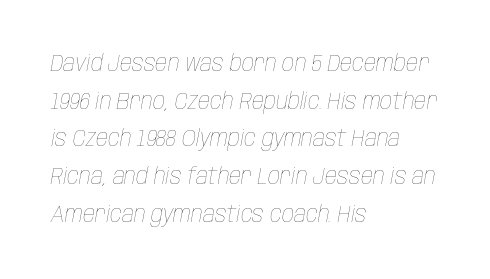
Q: Is the text bold? A: No.
Q: Is the text italic (slanted)? A: Yes, it leans right by about 10 degrees.
Q: Is the text underlined? A: No.
Q: How is the paragraph aligned? A: Left-aligned.
Q: Is the spacing between letters normal or unusually wide? A: Normal.
Q: Is the spacing between lines tight, normal or loose? A: Normal.
